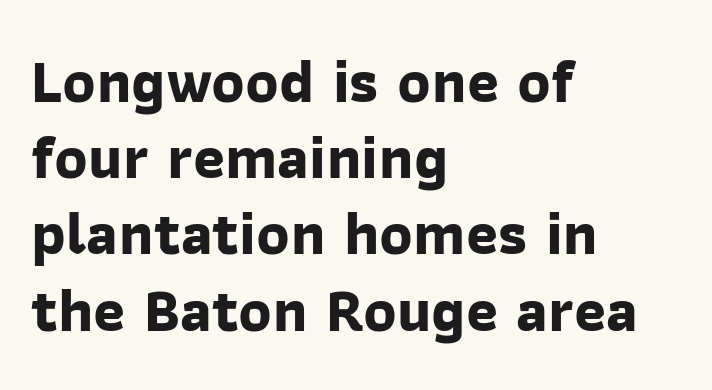
The image shows 61 px bold sans-serif type; set left-aligned, normal line spacing (1.25x), normal letter spacing, not underlined; low stroke contrast and a medium x-height.
